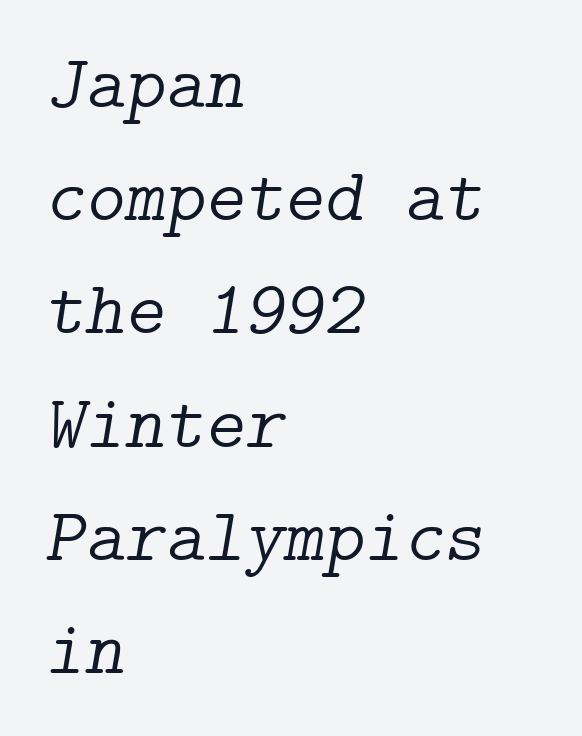
Tall strokes in this sample are angled rather than plumb. Caption: standard tracking, unaltered. Letterform terminals end in serifs throughout the passage. The rag falls on the right side of this text block.
